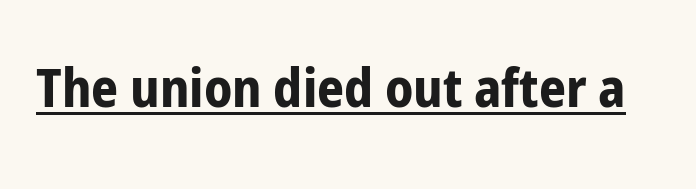
The image shows 53 px bold, condensed sans-serif type, upright; set normal letter spacing, underlined; low stroke contrast and a medium x-height.
